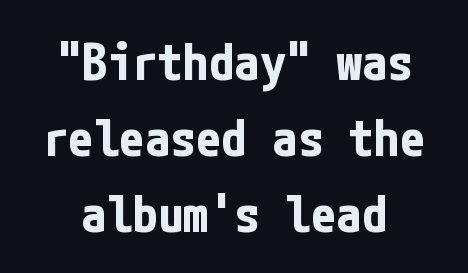
The image shows 51 px bold, condensed sans-serif type, upright; set normal line spacing (1.49x), normal letter spacing, not underlined; low stroke contrast and a medium x-height.
